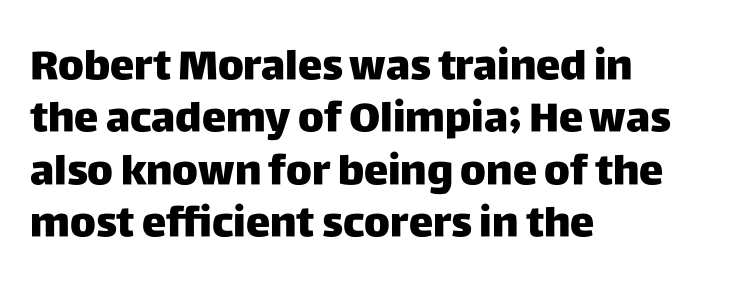
{"serif": "no", "italic": "no", "bold": "yes", "weight": "heavy", "width": "normal", "stroke_contrast": "low", "x_height": "large", "monospaced": "no", "underline": "no", "align": "left", "line_spacing": "normal", "line_spacing_ratio": 1.28, "letter_spacing": "normal", "letter_spacing_em": 0.0, "glyph_px": 41}
